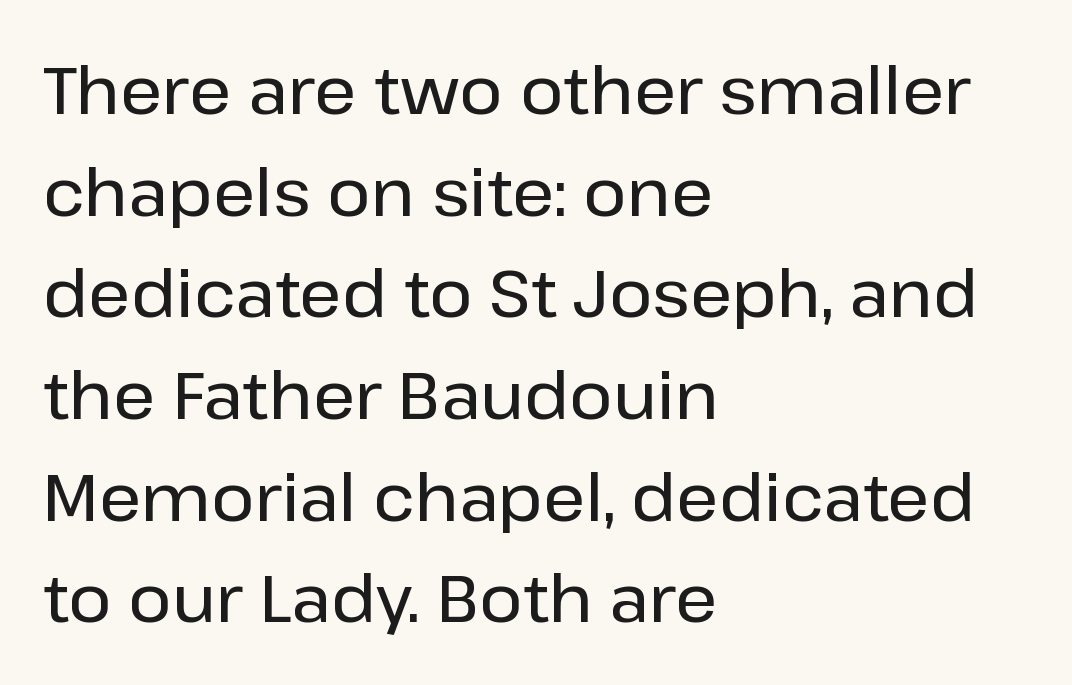
The image shows 66 px sans-serif type, upright; set left-aligned, normal line spacing (1.54x), normal letter spacing, not underlined; low stroke contrast and a medium x-height.
